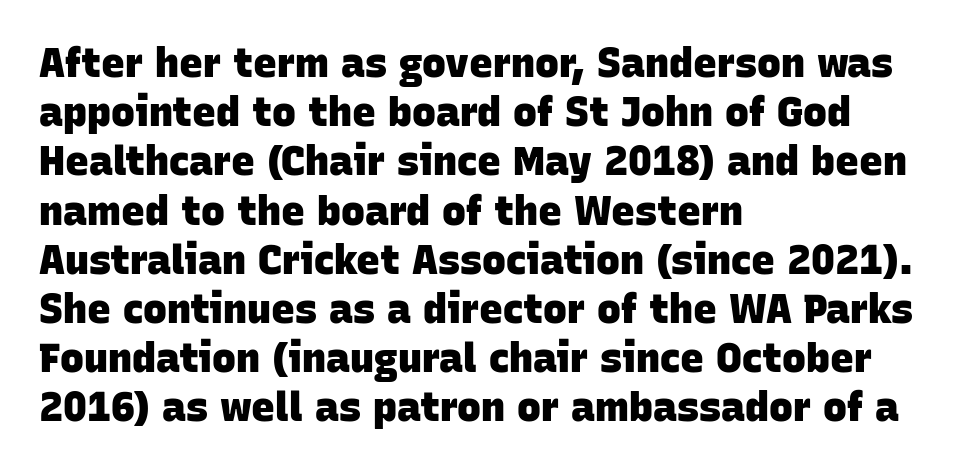
{"serif": "no", "bold": "yes", "weight": "heavy", "width": "normal", "stroke_contrast": "low", "x_height": "large", "monospaced": "no", "underline": "no", "align": "left", "line_spacing_ratio": 1.23, "letter_spacing": "normal", "letter_spacing_em": 0.0, "glyph_px": 40}
